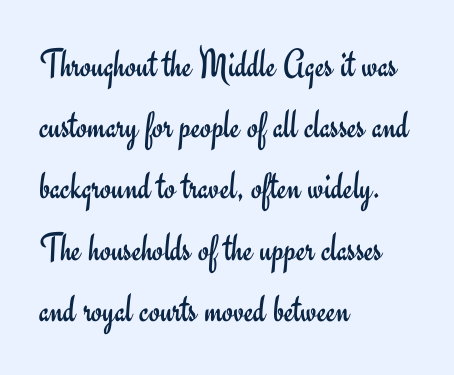
Each line starts at the same left margin while the right side varies. Honestly, there is no underline to notice here at all. Each letter keeps its own natural width here, so spacing adapts to shape.
